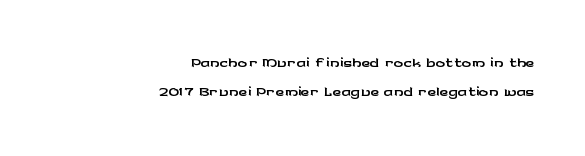
Q: Is the text italic (slanted)? A: No, it is upright.
Q: Is the text underlined? A: No.
Q: How is the paragraph aligned? A: Right-aligned.
Q: Is the spacing between letters normal or unusually wide? A: Normal.
